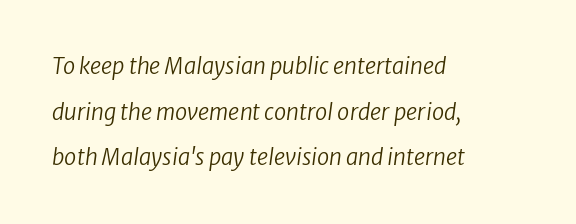
Bold? No — there's no thickening of the strokes. Just letters on the line, the space beneath them empty. The designer dialed line spacing up above the default. Is the block centered? No — it sits flush against the left margin.
